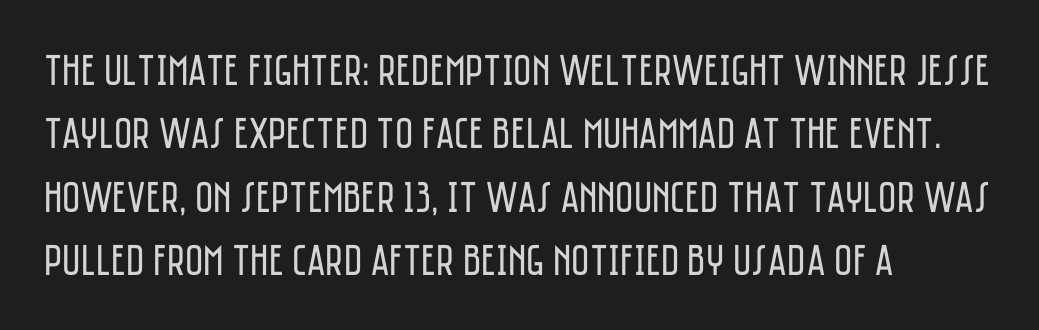
{"serif": "no", "italic": "no", "bold": "no", "weight": "regular", "width": "condensed", "stroke_contrast": "low", "x_height": "large", "monospaced": "no", "underline": "no", "align": "left", "line_spacing": "normal", "line_spacing_ratio": 1.44, "letter_spacing": "normal", "letter_spacing_em": 0.0, "glyph_px": 44}
